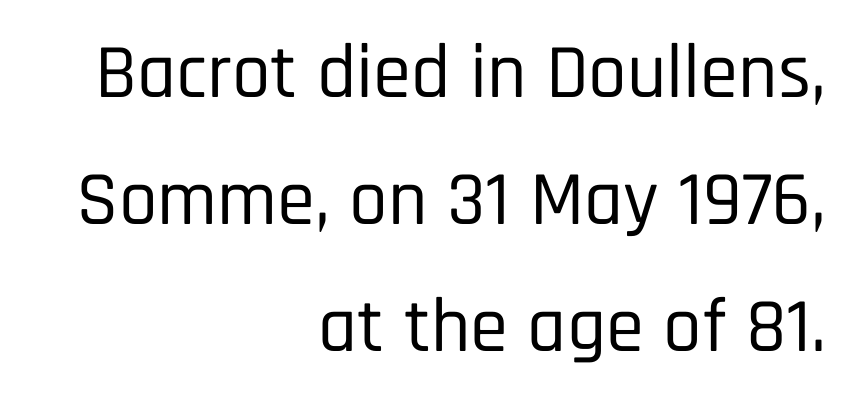
Interline gaps are of average width in this sample. There is no visible air inserted between adjacent glyphs. All the whitespace from short lines collects on the left. Observe the absence of serifs on each vertical stroke in this sample.
